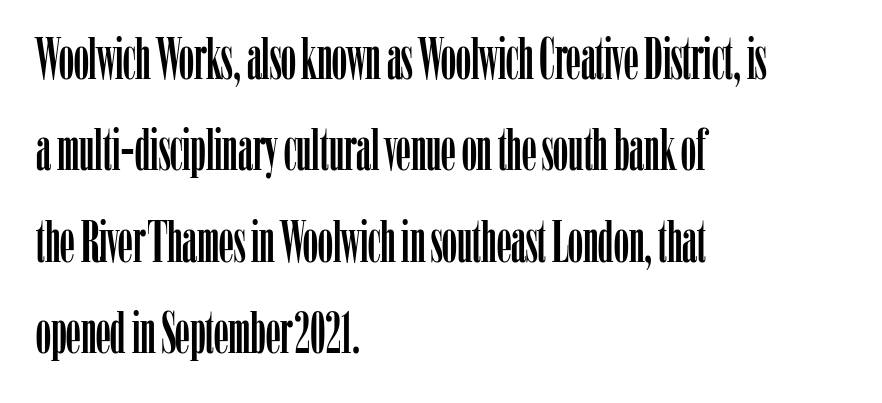
Q: Is the text italic (slanted)? A: No, it is upright.
Q: Is the typeface a serif or a sans-serif typeface? A: Serif.
Q: Is the text underlined? A: No.
Q: How is the paragraph aligned? A: Left-aligned.
Q: Is the spacing between letters normal or unusually wide? A: Normal.
Q: Is the spacing between lines tight, normal or loose? A: Normal.
Q: Width (condensed, normal, or wide)? A: Condensed.
Q: Stroke contrast? A: Low.
Q: x-height? A: Medium.
Q: Monospaced? A: No.
